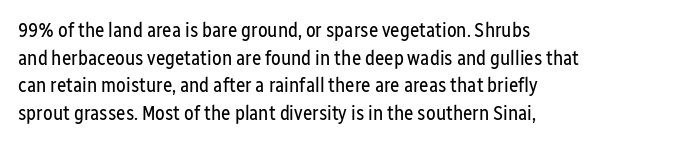
This rendering leaves character spacing at its baseline value. These lines stack with their left ends in a neat column. Reading down the column, the eye jumps a familiar distance to each next line. Stroke mass is kept to a normal reading level or below. Unlike italic type, these characters show no tilt at all. No word sits above an underline.
